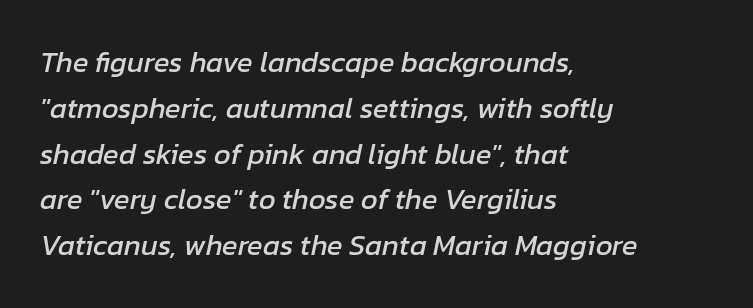
The image shows 29 px text type, italic (leaning right); set left-aligned, normal line spacing (1.58x), normal letter spacing, not underlined; low stroke contrast and a medium x-height.
